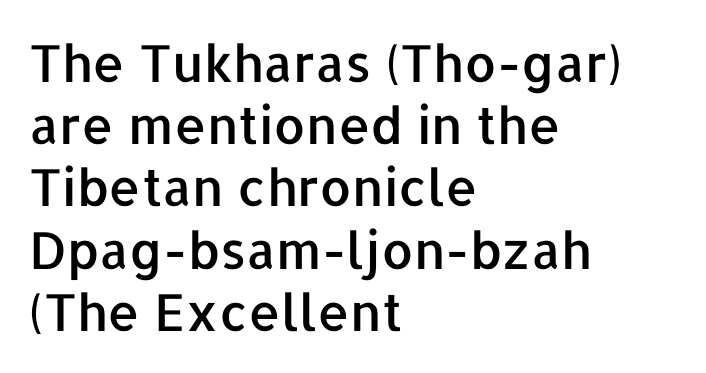
Q: Is the text italic (slanted)? A: No, it is upright.
Q: Is the typeface a serif or a sans-serif typeface? A: Sans-serif.
Q: Is the text underlined? A: No.
Q: How is the paragraph aligned? A: Left-aligned.
Q: Is the spacing between letters normal or unusually wide? A: Normal.
Q: Width (condensed, normal, or wide)? A: Normal.
Q: Stroke contrast? A: Low.
Q: x-height? A: Medium.
Q: Monospaced? A: No.
